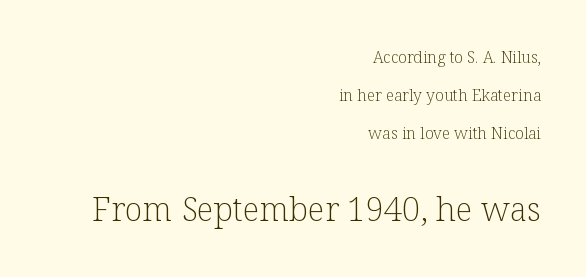
The image shows 33 px light serif type, upright; set right-aligned, loose line spacing (2.37x), normal letter spacing, not underlined; the second (bottom) block is 2.06x larger; low stroke contrast and a medium x-height.
